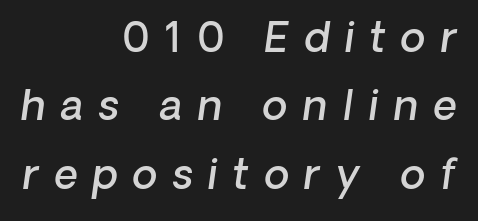
Whoever set this chose a conventional vertical rhythm. On the weight axis this lands at semibold, roughly 600. There is plenty of visible air inserted between adjacent glyphs. The letters advance in unequal steps, a hallmark of proportional type. Has an underline been added? It has not. Emphasis-style slanted type is in use.
